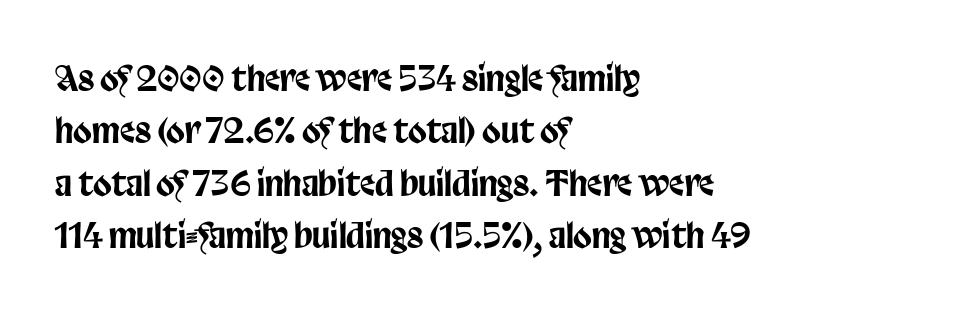
Q: Is the text italic (slanted)? A: No, it is upright.
Q: Is the typeface a serif or a sans-serif typeface? A: Sans-serif.
Q: Is the text underlined? A: No.
Q: How is the paragraph aligned? A: Left-aligned.
Q: Is the spacing between letters normal or unusually wide? A: Normal.
Q: Is the spacing between lines tight, normal or loose? A: Normal.
Q: Width (condensed, normal, or wide)? A: Condensed.
Q: Stroke contrast? A: Low.
Q: x-height? A: Large.
Q: Monospaced? A: No.
